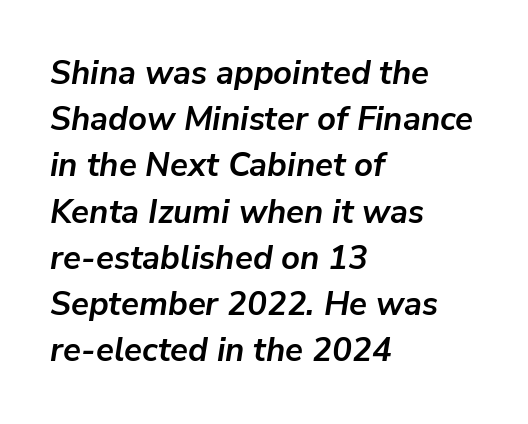
Students, this is bold: see how much ink each stroke carries. The area under the type is left untouched. One glance says typical: line gaps are just what's usual. The typesetter chose a ragged-right arrangement here. Characters are canted at an angle relative to the baseline's perpendicular. There is no visible air inserted between adjacent glyphs.
